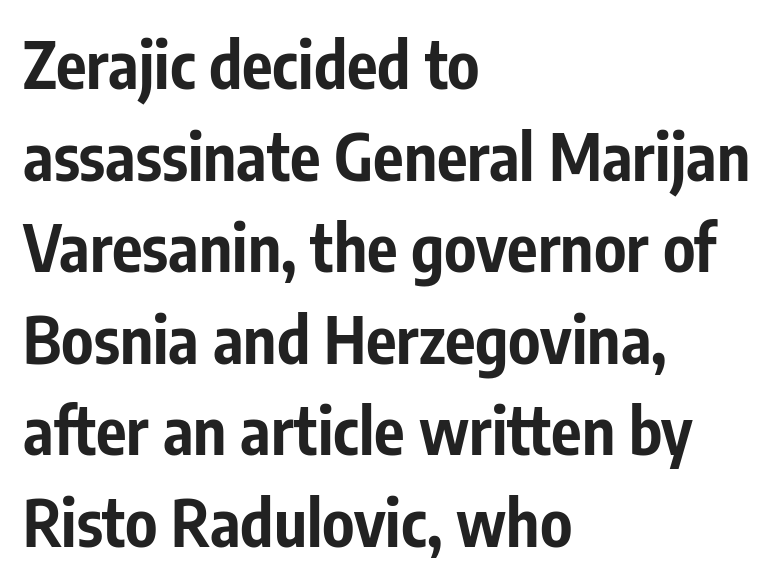
{"serif": "no", "italic": "no", "bold": "yes", "weight": "bold", "width": "condensed", "stroke_contrast": "low", "x_height": "medium", "monospaced": "no", "underline": "no", "align": "left", "line_spacing": "normal", "line_spacing_ratio": 1.43, "letter_spacing": "normal", "letter_spacing_em": 0.0, "glyph_px": 64}
